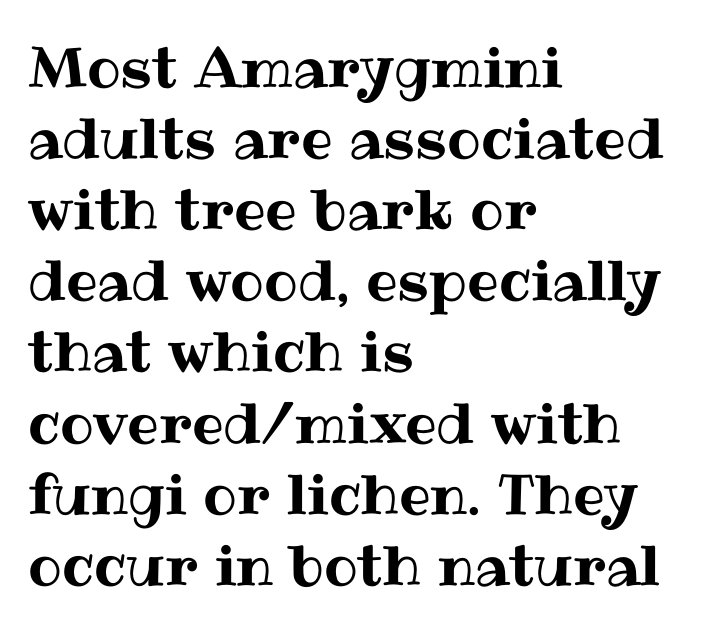
Q: Is the text italic (slanted)? A: No, it is upright.
Q: Is the text underlined? A: No.
Q: How is the paragraph aligned? A: Left-aligned.
Q: Is the spacing between letters normal or unusually wide? A: Normal.
Q: Is the spacing between lines tight, normal or loose? A: Normal.
Q: Width (condensed, normal, or wide)? A: Normal.
Q: Stroke contrast? A: Medium.
Q: x-height? A: Medium.
Q: Monospaced? A: No.
